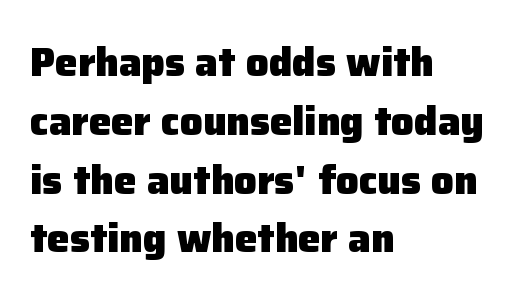
The image shows 40 px heavy sans-serif type, upright; set left-aligned, normal line spacing (1.47x), normal letter spacing, not underlined; low stroke contrast and a medium x-height.
